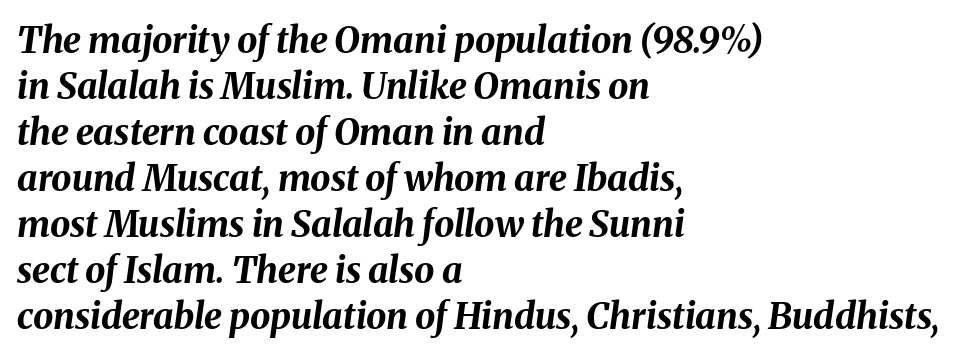
Look at the tracking — it's just the regular setting, nothing added. Lines of text with bare space underneath. The letters advance in unequal steps, a hallmark of proportional type. Observe the lean: these are italic letterforms. The passage shown is emphatically bold. Reading down the block, your eye returns to a fixed left position each line.
